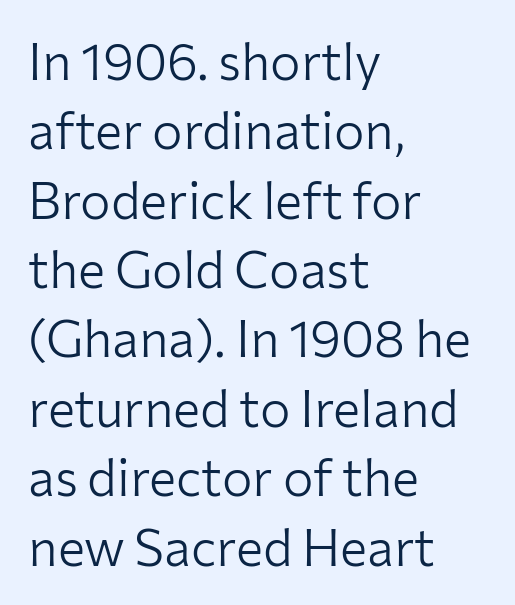
The setting favours the left margin, as ordinary paragraphs usually do. Here the designer chose a conventional face with non-uniform glyph widths. Anything drawn beneath the words? Only blank space. The typeface has the unassuming heft of standard copy or less.
